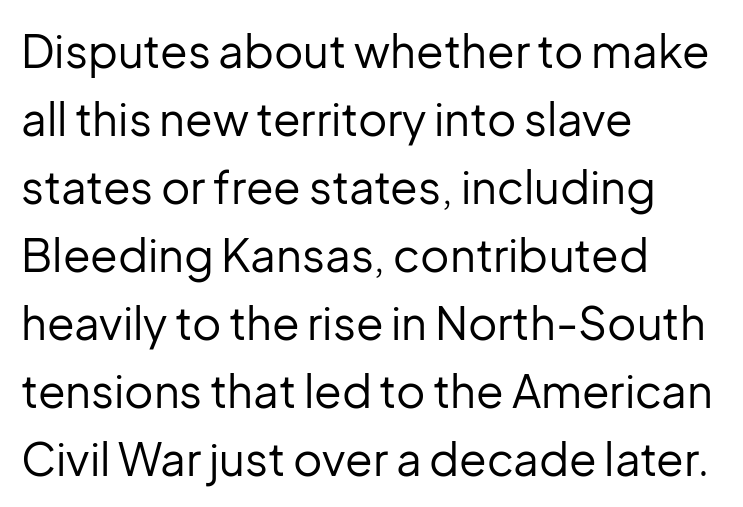
Q: Is the text bold? A: No.
Q: Is the text italic (slanted)? A: No, it is upright.
Q: Is the typeface a serif or a sans-serif typeface? A: Sans-serif.
Q: Is the text underlined? A: No.
Q: How is the paragraph aligned? A: Left-aligned.
Q: Is the spacing between letters normal or unusually wide? A: Normal.
Q: Is the spacing between lines tight, normal or loose? A: Normal.
Q: Width (condensed, normal, or wide)? A: Normal.
Q: Stroke contrast? A: Low.
Q: x-height? A: Medium.
Q: Monospaced? A: No.
